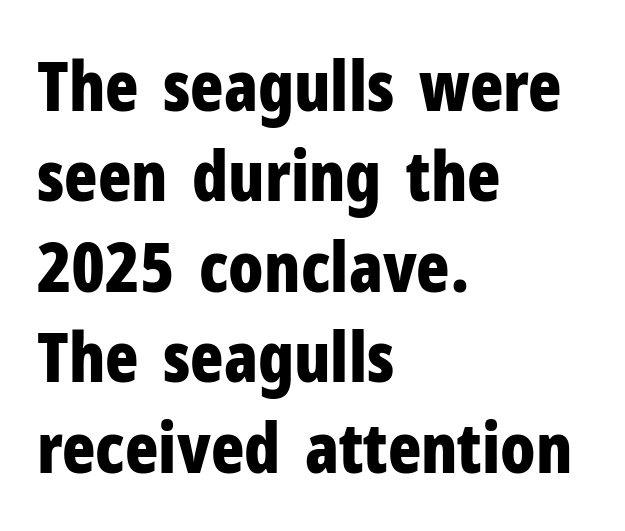
Interline gaps are of average width in this sample. Do the letters lean? They stand straight. Typesetter's note: full bold, strokes at maximum text heaviness. Left-aligned paragraph, ragged on the right. Words appear dense and cohesive because spacing is normal.
